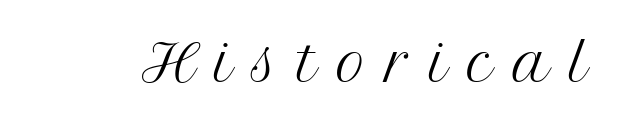
Q: Is the text bold? A: No.
Q: Is the text italic (slanted)? A: Yes.
Q: Is the text underlined? A: No.
Q: Is the spacing between letters normal or unusually wide? A: Unusually wide.
Q: Width (condensed, normal, or wide)? A: Normal.
Q: Stroke contrast? A: Medium.
Q: x-height? A: Medium.
Q: Monospaced? A: No.
